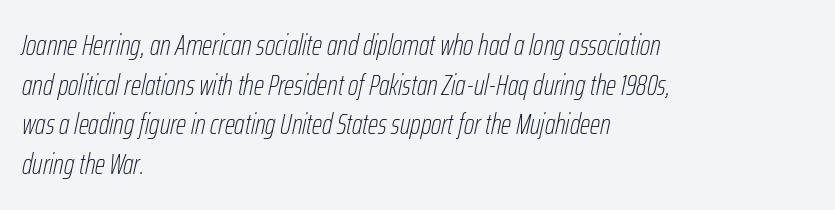
Q: Is the text bold? A: No.
Q: Is the text italic (slanted)? A: Yes, it leans right by about 12 degrees.
Q: Is the text underlined? A: No.
Q: How is the paragraph aligned? A: Left-aligned.
Q: Is the spacing between letters normal or unusually wide? A: Normal.
Q: Is the spacing between lines tight, normal or loose? A: Normal.
Q: Width (condensed, normal, or wide)? A: Condensed.
Q: Stroke contrast? A: Low.
Q: x-height? A: Medium.
Q: Monospaced? A: No.
